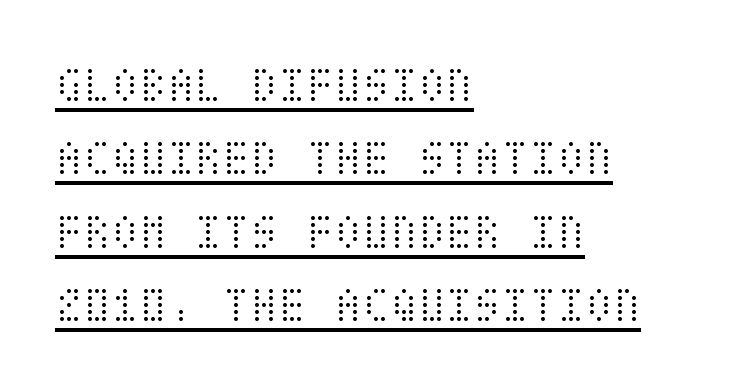
{"italic": "no", "bold": "no", "weight": "light", "width": "condensed", "stroke_contrast": "medium", "x_height": "large", "underline": "yes", "align": "left", "line_spacing": "normal", "line_spacing_ratio": 1.44, "letter_spacing": "normal", "letter_spacing_em": 0.0, "glyph_px": 51}
